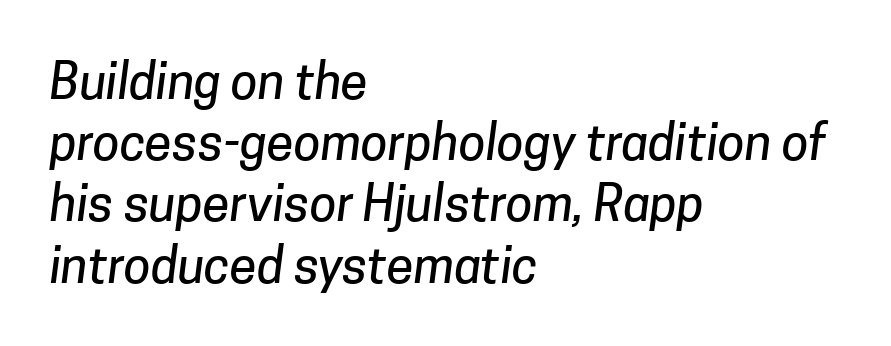
The image shows 49 px sans-serif type; set left-aligned, normal line spacing (1.25x), normal letter spacing, not underlined; low stroke contrast and a medium x-height.
